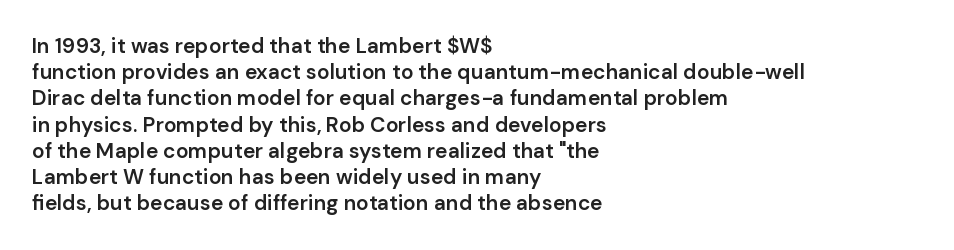
Just letters on the line, the space beneath them empty. Evenly set lines give the paragraph a standard silhouette. Compared with a centered layout, this one pins lines to the left instead. Letter spacing: default.
